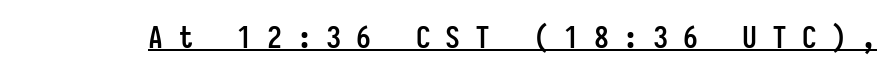
Q: Is the text bold? A: Yes.
Q: Is the text italic (slanted)? A: No, it is upright.
Q: Is the typeface a serif or a sans-serif typeface? A: Sans-serif.
Q: Is the text underlined? A: Yes.
Q: Is the spacing between letters normal or unusually wide? A: Unusually wide.
Q: Width (condensed, normal, or wide)? A: Condensed.
Q: Stroke contrast? A: Low.
Q: x-height? A: Medium.
Q: Monospaced? A: Yes.
